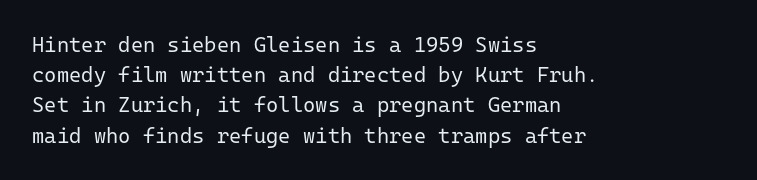
Q: Is the text bold? A: No.
Q: Is the text italic (slanted)? A: No, it is upright.
Q: Is the text underlined? A: No.
Q: How is the paragraph aligned? A: Left-aligned.
Q: Is the spacing between letters normal or unusually wide? A: Normal.
Q: Is the spacing between lines tight, normal or loose? A: Normal.
